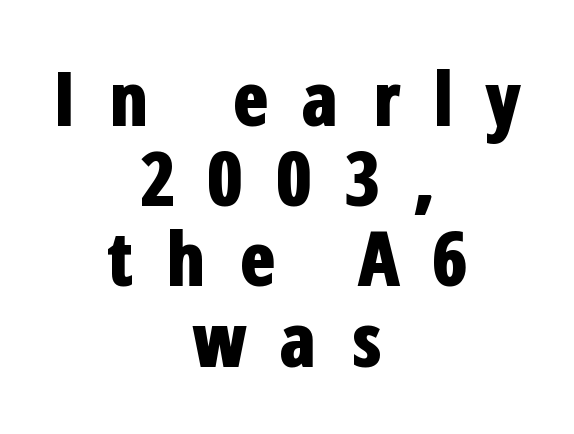
Q: Is the text bold? A: Yes.
Q: Is the text italic (slanted)? A: No, it is upright.
Q: Is the typeface a serif or a sans-serif typeface? A: Sans-serif.
Q: Is the text underlined? A: No.
Q: How is the paragraph aligned? A: Centered.
Q: Is the spacing between letters normal or unusually wide? A: Unusually wide.
Q: Is the spacing between lines tight, normal or loose? A: Tight.
Q: Width (condensed, normal, or wide)? A: Condensed.
Q: Stroke contrast? A: Low.
Q: x-height? A: Medium.
Q: Monospaced? A: No.
